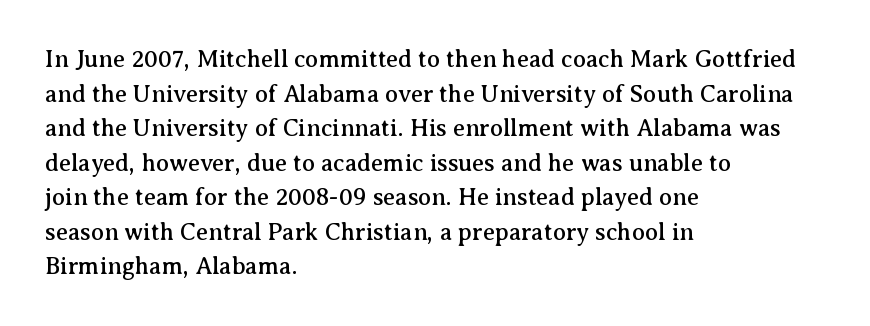
The image shows 24 px text type, upright; set left-aligned, normal line spacing (1.44x), normal letter spacing, not underlined.
